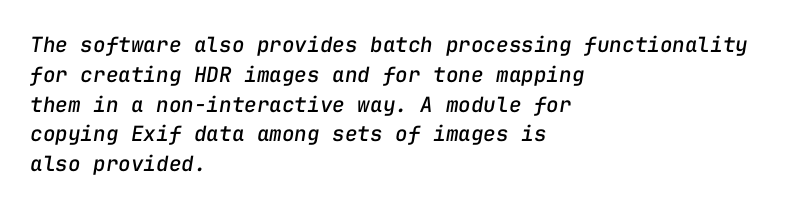
Q: Is the text italic (slanted)? A: Yes, it leans right by about 9 degrees.
Q: Is the text underlined? A: No.
Q: How is the paragraph aligned? A: Left-aligned.
Q: Is the spacing between letters normal or unusually wide? A: Normal.
Q: Is the spacing between lines tight, normal or loose? A: Normal.
